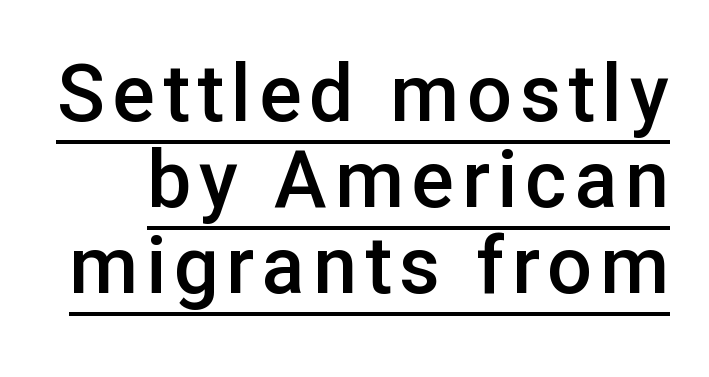
{"serif": "no", "italic": "no", "bold": "semi", "weight": "semibold", "width": "normal", "stroke_contrast": "low", "x_height": "medium", "monospaced": "no", "underline": "yes", "line_spacing": "tight", "line_spacing_ratio": 1.09, "glyph_px": 79}
